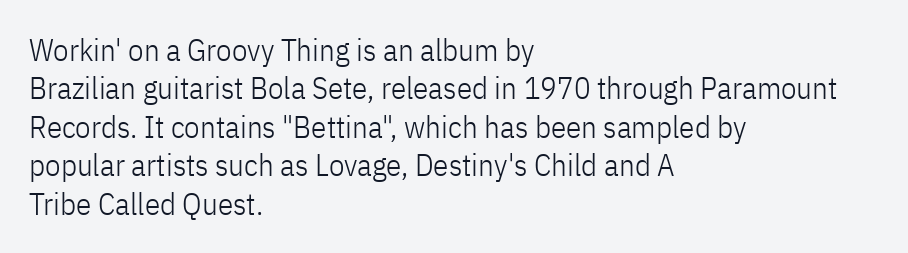
The image shows 31 px light, condensed sans-serif type, upright; set left-aligned, line spacing 1.24x, normal letter spacing, not underlined; low stroke contrast and a medium x-height.
